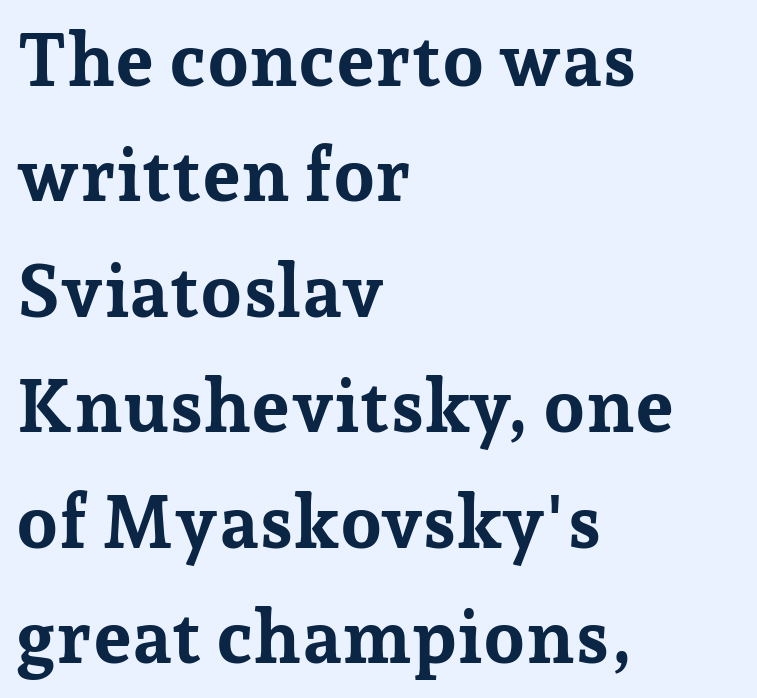
The image shows 74 px bold serif type, upright; set left-aligned, normal line spacing (1.56x), normal letter spacing, not underlined; low stroke contrast and a medium x-height.
